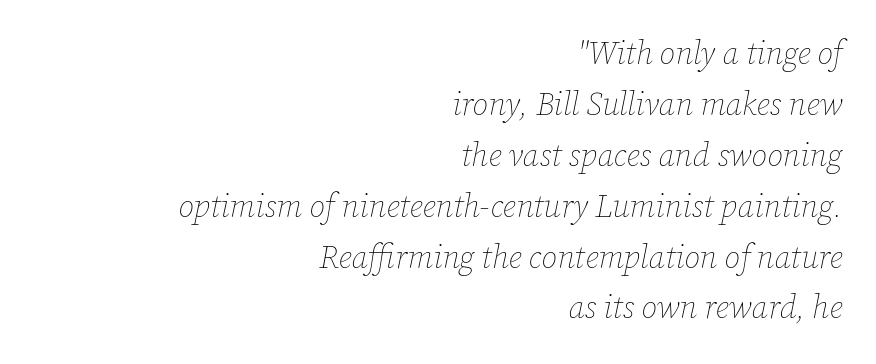
There's an unmistakable incline to the writing here. Ink coverage per letter is moderate at most. The rendering uses natural spacing where letterforms have individual widths. Each new line begins a customary step beneath the previous one.
